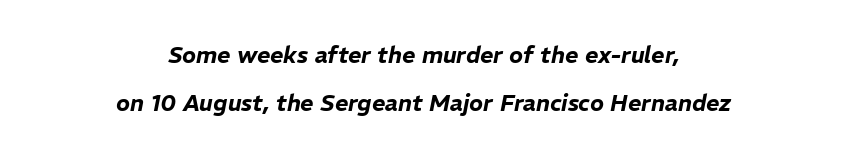
Q: Is the text italic (slanted)? A: Yes, it leans right by about 11 degrees.
Q: Is the text underlined? A: No.
Q: How is the paragraph aligned? A: Centered.
Q: Is the spacing between letters normal or unusually wide? A: Normal.
Q: Is the spacing between lines tight, normal or loose? A: Loose.
